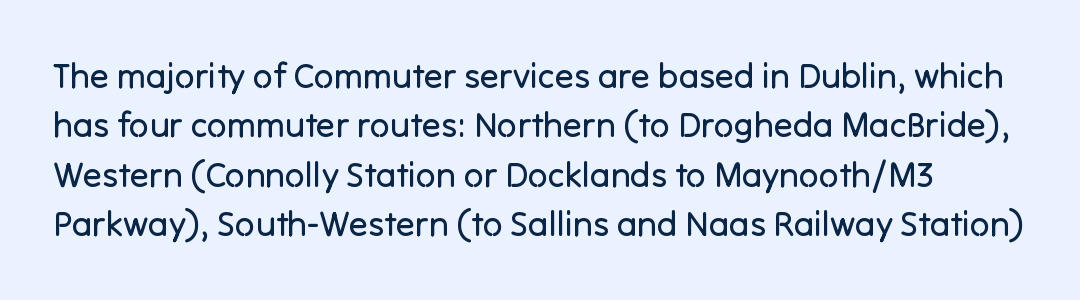
The image shows 35 px regular-weight sans-serif type, upright; set normal line spacing (1.41x), normal letter spacing, not underlined; low stroke contrast and a medium x-height.
